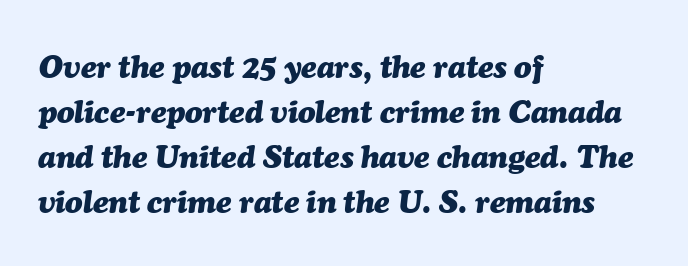
Q: Is the text bold? A: Yes.
Q: Is the text italic (slanted)? A: Yes, it leans right by about 7 degrees.
Q: Is the text underlined? A: No.
Q: How is the paragraph aligned? A: Left-aligned.
Q: Is the spacing between letters normal or unusually wide? A: Normal.
Q: Is the spacing between lines tight, normal or loose? A: Normal.
Q: Width (condensed, normal, or wide)? A: Normal.
Q: Stroke contrast? A: Medium.
Q: x-height? A: Medium.
Q: Monospaced? A: No.
